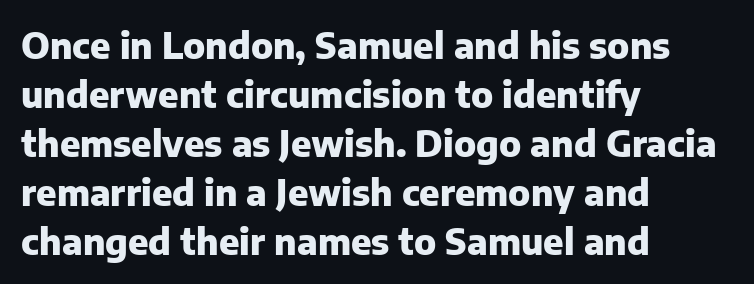
Q: Is the text bold? A: Yes.
Q: Is the text italic (slanted)? A: No, it is upright.
Q: Is the typeface a serif or a sans-serif typeface? A: Sans-serif.
Q: Is the text underlined? A: No.
Q: How is the paragraph aligned? A: Left-aligned.
Q: Is the spacing between letters normal or unusually wide? A: Normal.
Q: Is the spacing between lines tight, normal or loose? A: Normal.
Q: Width (condensed, normal, or wide)? A: Normal.
Q: Stroke contrast? A: Low.
Q: x-height? A: Medium.
Q: Monospaced? A: No.
